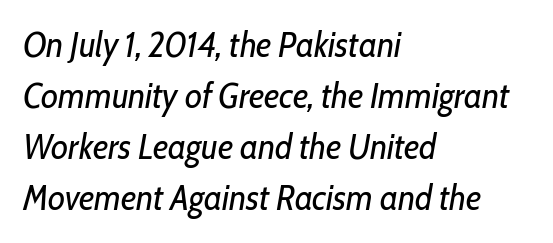
In terms of leading, this rendering sits right in the middle. Here the designer chose a conventional face with non-uniform glyph widths. Beneath every word, the page is bare. Every row of glyphs begins at an identical x-position on the left. Weight class: somewhere from thin through regular. Nothing unusual about the tracking: characters are spaced as the font intends.
